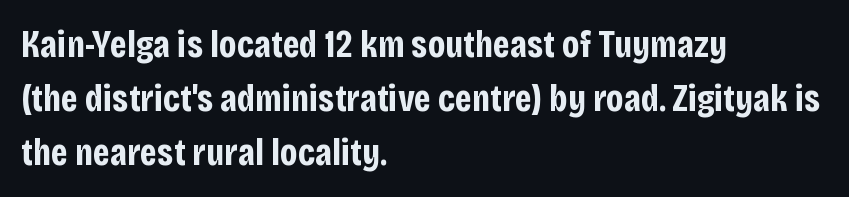
Q: Is the text bold? A: Yes.
Q: Is the text italic (slanted)? A: No, it is upright.
Q: Is the typeface a serif or a sans-serif typeface? A: Sans-serif.
Q: Is the text underlined? A: No.
Q: How is the paragraph aligned? A: Left-aligned.
Q: Is the spacing between letters normal or unusually wide? A: Normal.
Q: Is the spacing between lines tight, normal or loose? A: Normal.
Q: Width (condensed, normal, or wide)? A: Condensed.
Q: Stroke contrast? A: Low.
Q: x-height? A: Large.
Q: Monospaced? A: No.
